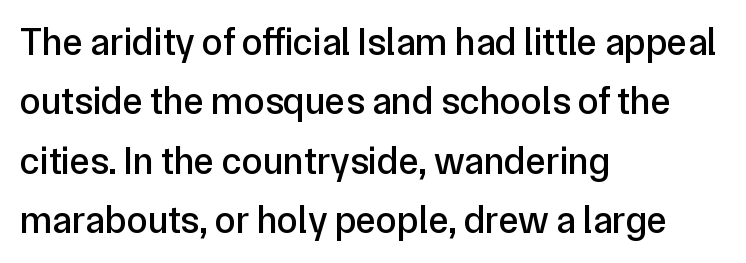
{"serif": "no", "italic": "no", "width": "normal", "stroke_contrast": "low", "x_height": "medium", "monospaced": "no", "underline": "no", "align": "left", "line_spacing": "normal", "line_spacing_ratio": 1.56, "letter_spacing": "normal", "letter_spacing_em": 0.0, "glyph_px": 38}
